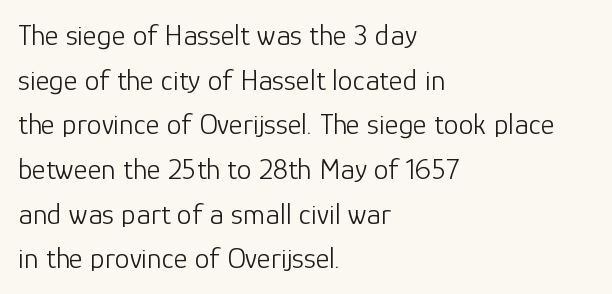
Q: Is the text bold? A: No.
Q: Is the text italic (slanted)? A: No, it is upright.
Q: Is the typeface a serif or a sans-serif typeface? A: Sans-serif.
Q: Is the text underlined? A: No.
Q: How is the paragraph aligned? A: Left-aligned.
Q: Is the spacing between letters normal or unusually wide? A: Normal.
Q: Is the spacing between lines tight, normal or loose? A: Normal.
Q: Width (condensed, normal, or wide)? A: Normal.
Q: Stroke contrast? A: Low.
Q: x-height? A: Medium.
Q: Monospaced? A: No.
